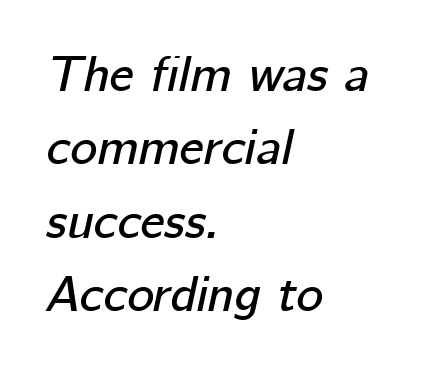
Q: Is the text italic (slanted)? A: Yes, it leans right by about 12 degrees.
Q: Is the text underlined? A: No.
Q: How is the paragraph aligned? A: Left-aligned.
Q: Is the spacing between letters normal or unusually wide? A: Normal.
Q: Is the spacing between lines tight, normal or loose? A: Normal.
Q: Width (condensed, normal, or wide)? A: Normal.
Q: Stroke contrast? A: Low.
Q: x-height? A: Medium.
Q: Monospaced? A: No.
